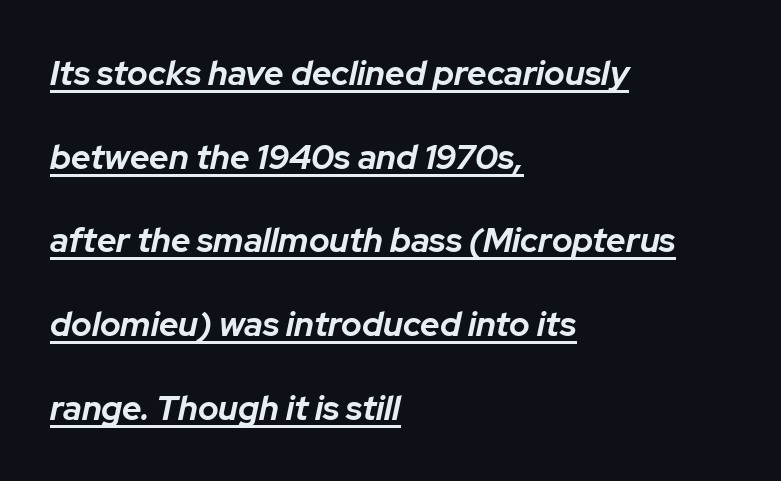
Q: Is the text bold? A: Yes.
Q: Is the text italic (slanted)? A: Yes, it leans right by about 12 degrees.
Q: Is the text underlined? A: Yes.
Q: How is the paragraph aligned? A: Left-aligned.
Q: Is the spacing between letters normal or unusually wide? A: Normal.
Q: Is the spacing between lines tight, normal or loose? A: Loose.
Q: Width (condensed, normal, or wide)? A: Normal.
Q: Stroke contrast? A: Low.
Q: x-height? A: Medium.
Q: Monospaced? A: No.
